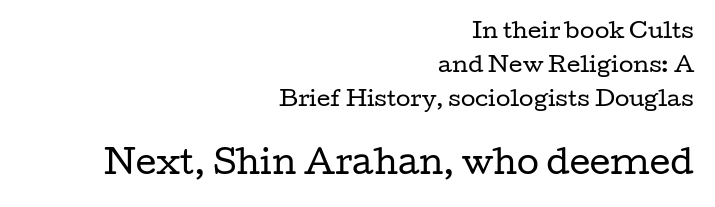
{"serif": "yes", "italic": "no", "bold": "no", "weight": "regular", "width": "wide", "stroke_contrast": "low", "x_height": "medium", "monospaced": "no", "underline": "no", "align": "right", "line_spacing": "normal", "line_spacing_ratio": 1.63, "letter_spacing": "normal", "letter_spacing_em": 0.0, "larger_block": "second", "size_ratio": 1.52, "glyph_px": 32}
